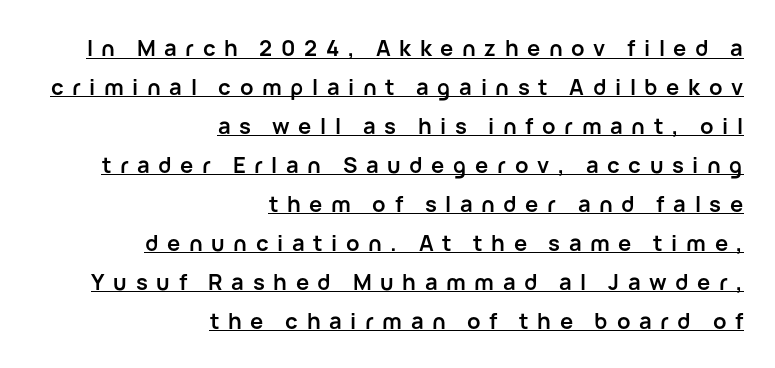
The image shows 22 px bold type, upright; set right-aligned, line spacing 1.77x, unusually wide letter spacing (+0.39 em), underlined.
